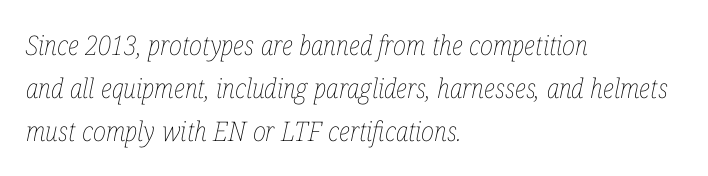
Q: Is the text bold? A: No.
Q: Is the text italic (slanted)? A: Yes, it leans right by about 12 degrees.
Q: Is the text underlined? A: No.
Q: How is the paragraph aligned? A: Left-aligned.
Q: Is the spacing between letters normal or unusually wide? A: Normal.
Q: Is the spacing between lines tight, normal or loose? A: Normal.
